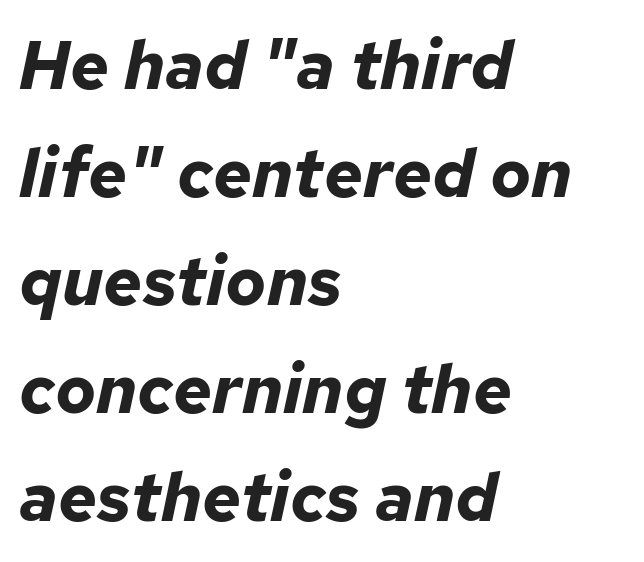
Honestly, the letter spacing is just normal — you wouldn't notice it. The paragraph shown leans on its left margin. The face used here has the dense, thick strokes of a bold. How would I describe the line gaps? Plain and ordinary. Would a proofreader flag this as italicized? Yes.
